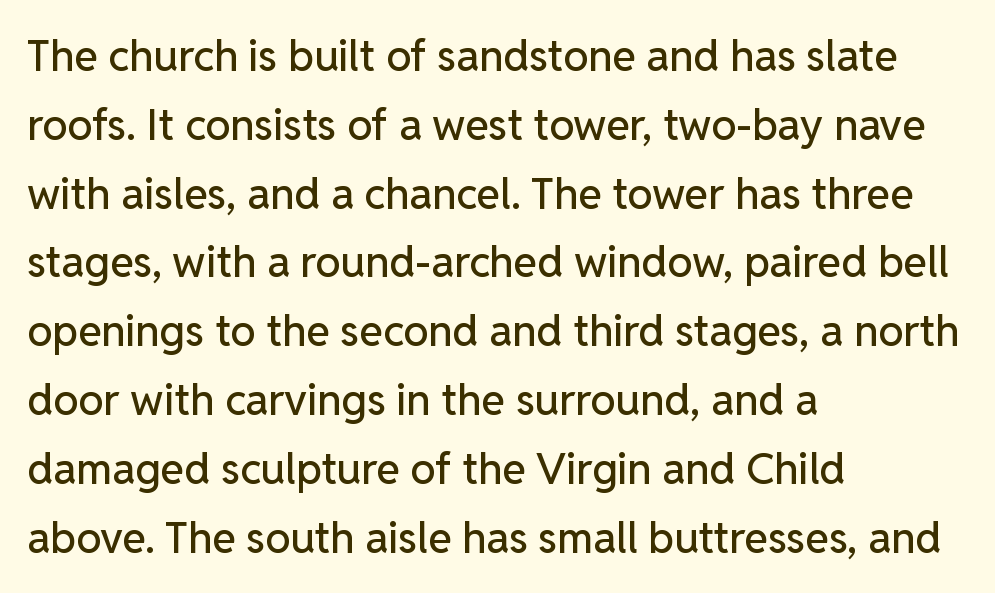
Every character sits straight up, as roman type does. You could not count columns in this text — the font is proportionally spaced. Anything drawn beneath the words? Only blank space. One-word summary of the alignment: left. Vertical spacing — default. Regarding serifs, this sample does without them.
